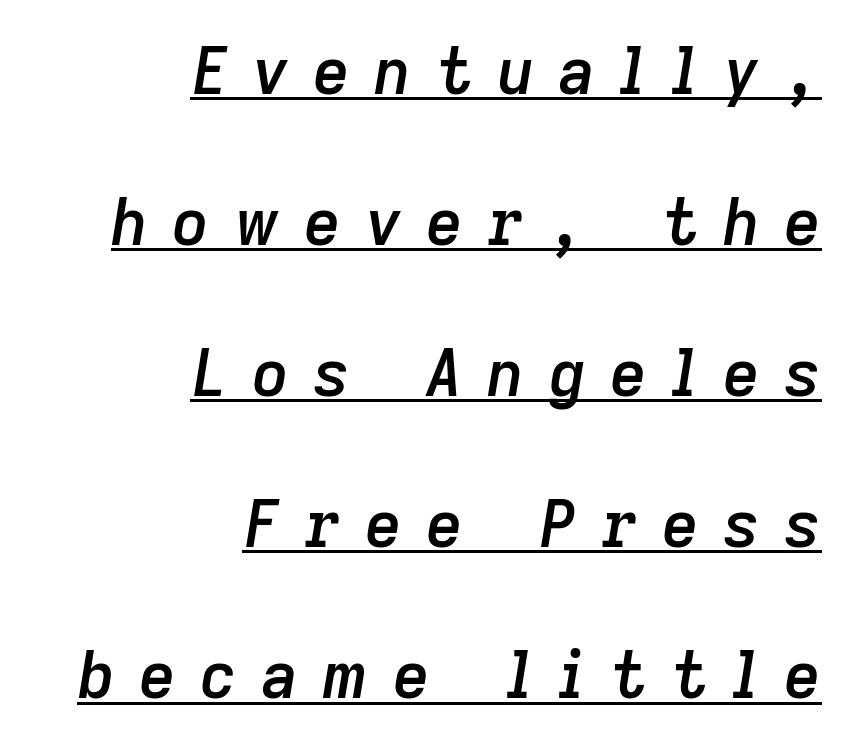
{"italic": "yes", "lean": "right", "slant_degrees": 9, "bold": "semi", "weight": "semibold", "width": "normal", "stroke_contrast": "low", "x_height": "medium", "monospaced": "no", "underline": "yes", "align": "right", "line_spacing": "loose", "line_spacing_ratio": 2.36, "letter_spacing": "wide", "letter_spacing_em": 0.38, "glyph_px": 64}
